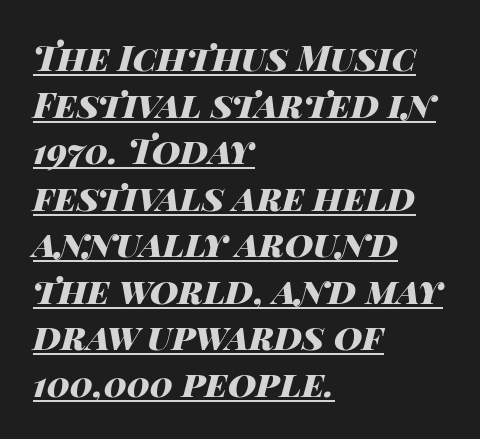
The passage shown is typed in a proportional face where columns would drift. Interline gaps are of average width in this sample. Does the copy run flush right? No — it runs flush left. Emphasis-style slanted type is in use. Inter-character spacing is left at the font's built-in metrics. Every word sits above its own underline.
